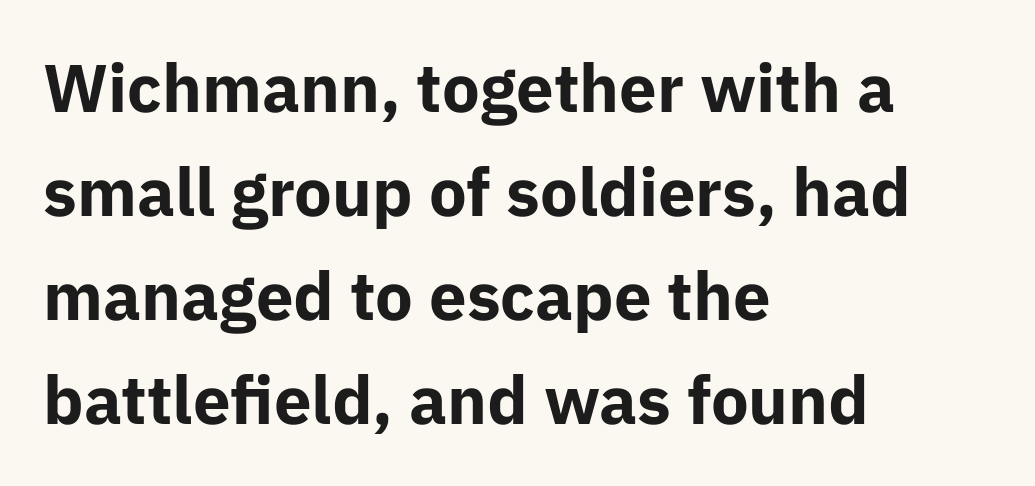
The image shows 67 px bold sans-serif type, upright; set left-aligned, normal line spacing (1.55x), normal letter spacing, not underlined; low stroke contrast and a medium x-height.
